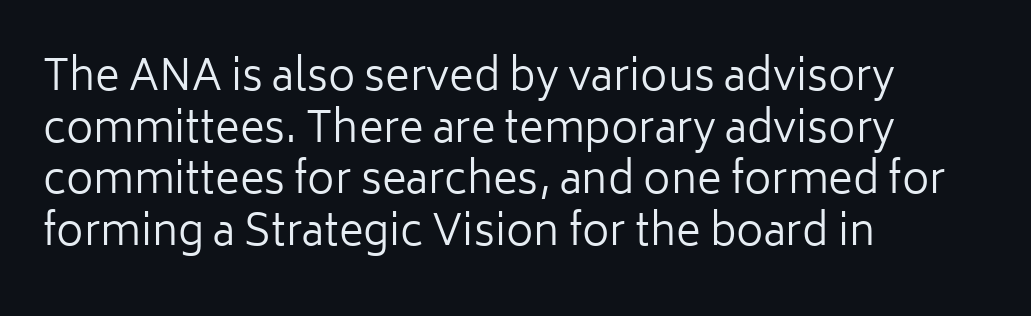
The letterforms sit at book weight or below. Serif or sans? Sans — the stroke terminals are bare. Ascenders rise straight up at ninety degrees. Descender tails drop into unmarked territory. Tracking here is standard; glyphs follow each other at the usual distance.
